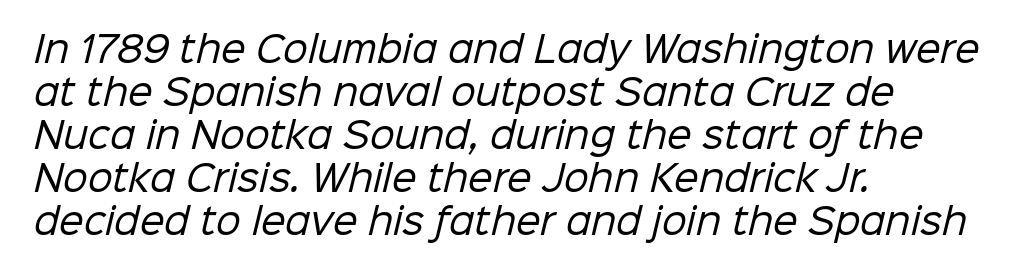
The image shows 35 px regular-weight sans-serif type; set left-aligned, line spacing 1.23x, normal letter spacing, not underlined; low stroke contrast and a medium x-height.
